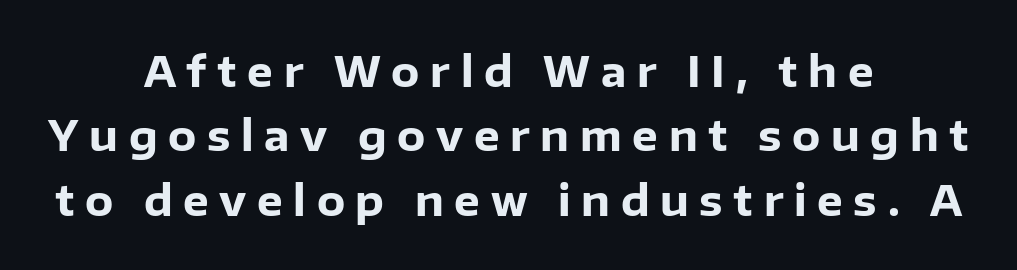
Q: Is the text bold? A: Yes.
Q: Is the text italic (slanted)? A: No, it is upright.
Q: Is the typeface a serif or a sans-serif typeface? A: Sans-serif.
Q: Is the text underlined? A: No.
Q: How is the paragraph aligned? A: Centered.
Q: Is the spacing between letters normal or unusually wide? A: Unusually wide.
Q: Is the spacing between lines tight, normal or loose? A: Normal.
Q: Width (condensed, normal, or wide)? A: Normal.
Q: Stroke contrast? A: Low.
Q: x-height? A: Medium.
Q: Monospaced? A: No.
